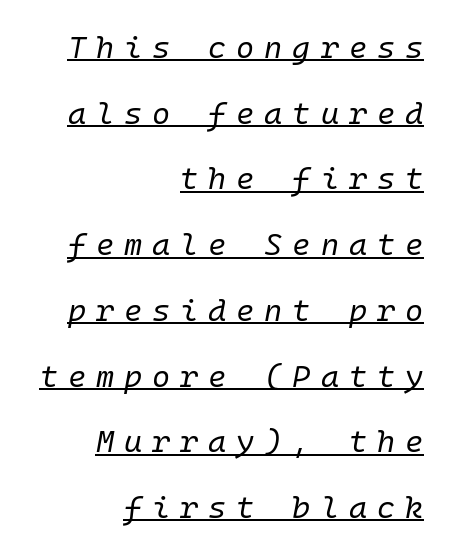
{"italic": "yes", "lean": "right", "slant_degrees": 10, "bold": "no", "weight": "regular", "width": "normal", "stroke_contrast": "low", "x_height": "medium", "monospaced": "yes", "underline": "yes", "align": "right", "line_spacing": "loose", "line_spacing_ratio": 2.12, "letter_spacing": "wide", "letter_spacing_em": 0.32, "glyph_px": 31}
